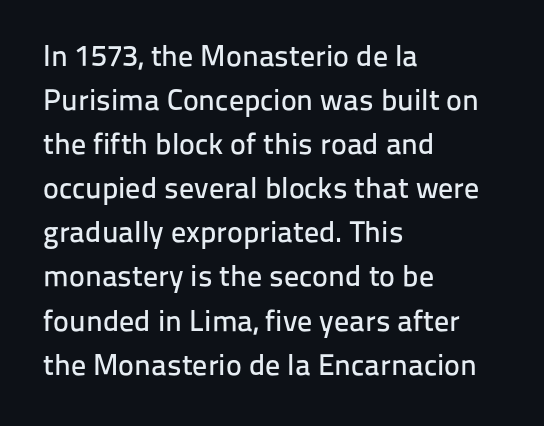
Q: Is the text italic (slanted)? A: No, it is upright.
Q: Is the typeface a serif or a sans-serif typeface? A: Sans-serif.
Q: Is the text underlined? A: No.
Q: How is the paragraph aligned? A: Left-aligned.
Q: Is the spacing between letters normal or unusually wide? A: Normal.
Q: Is the spacing between lines tight, normal or loose? A: Normal.
Q: Width (condensed, normal, or wide)? A: Normal.
Q: Stroke contrast? A: Low.
Q: x-height? A: Medium.
Q: Monospaced? A: No.
